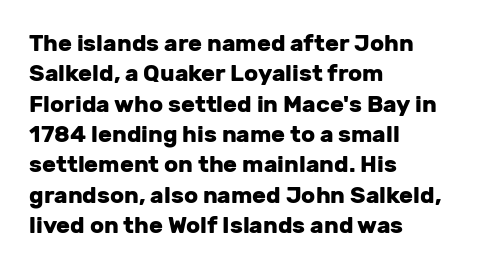
The image shows 23 px bold type, upright; set left-aligned, normal line spacing (1.32x), normal letter spacing, not underlined.
